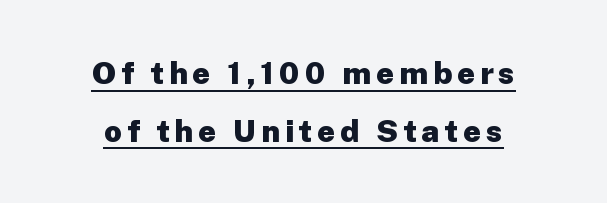
{"serif": "no", "italic": "no", "bold": "yes", "weight": "heavy", "width": "normal", "stroke_contrast": "low", "x_height": "medium", "monospaced": "no", "underline": "yes", "align": "center", "line_spacing_ratio": 1.86, "glyph_px": 31}
